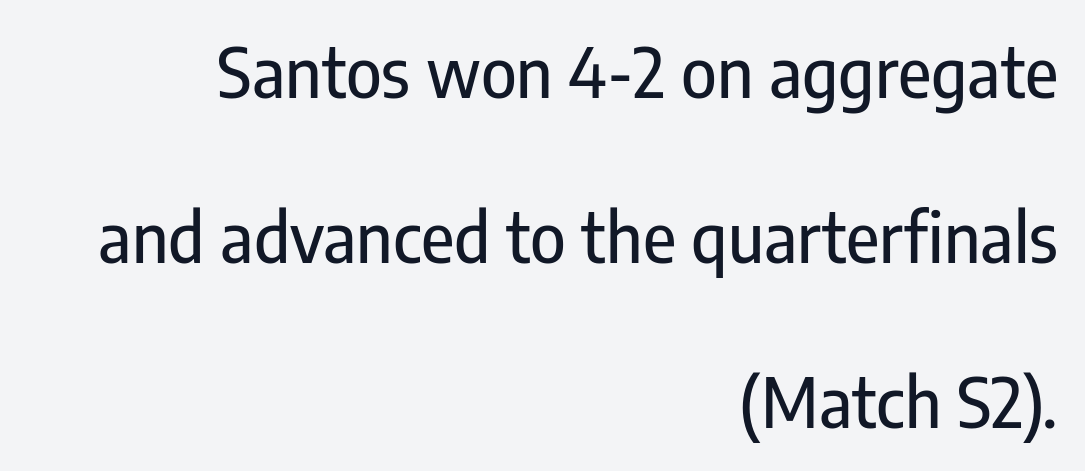
The image shows 68 px condensed sans-serif type, upright; set right-aligned, loose line spacing (2.43x), normal letter spacing, not underlined; low stroke contrast and a medium x-height.
